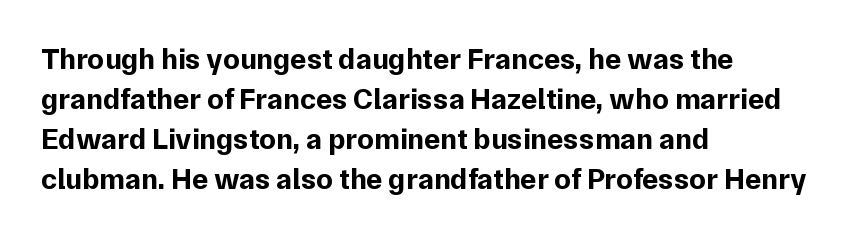
{"serif": "no", "italic": "no", "bold": "yes", "weight": "bold", "width": "normal", "stroke_contrast": "low", "x_height": "medium", "monospaced": "no", "underline": "no", "align": "left", "line_spacing": "normal", "line_spacing_ratio": 1.33, "letter_spacing": "normal", "letter_spacing_em": 0.0, "glyph_px": 30}
